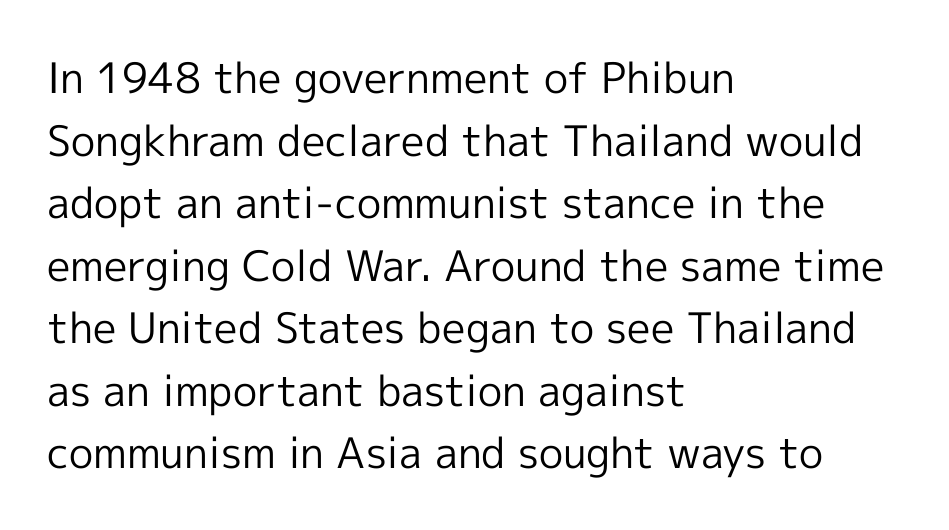
Q: Is the text bold? A: No.
Q: Is the text italic (slanted)? A: No, it is upright.
Q: Is the typeface a serif or a sans-serif typeface? A: Sans-serif.
Q: Is the text underlined? A: No.
Q: How is the paragraph aligned? A: Left-aligned.
Q: Is the spacing between letters normal or unusually wide? A: Normal.
Q: Is the spacing between lines tight, normal or loose? A: Normal.
Q: Width (condensed, normal, or wide)? A: Normal.
Q: x-height? A: Medium.
Q: Monospaced? A: No.
